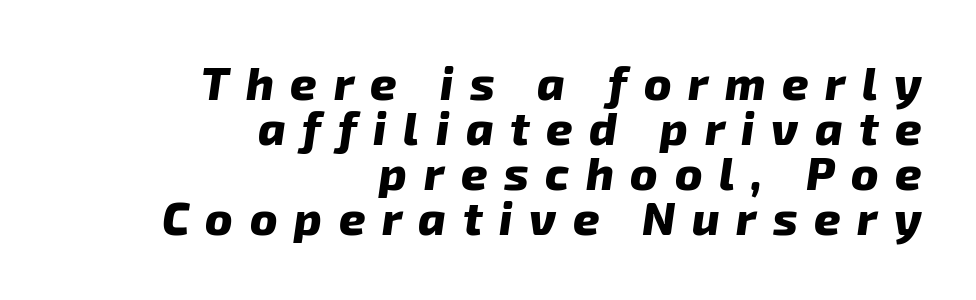
The image shows 46 px heavy type, italic (leaning right); set right-aligned, tight line spacing (0.98x), unusually wide letter spacing (+0.36 em), not underlined; low stroke contrast and a medium x-height.
